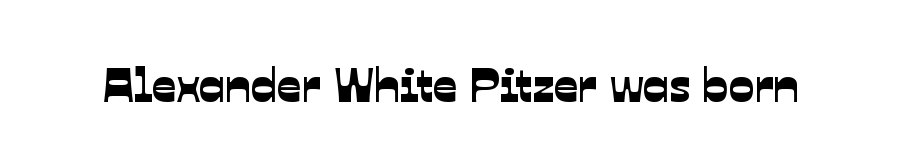
The image shows 48 px sans-serif type; set normal letter spacing, not underlined; low stroke contrast and a medium x-height.
